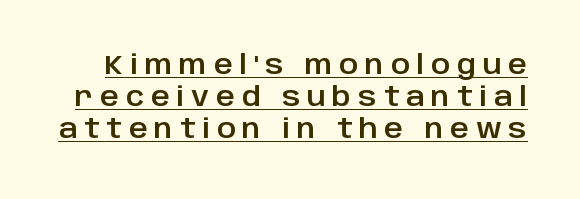
Each word looks stretched out because of the extra space between its letters. A typographer would call this underscored text. Posture: vertical.
